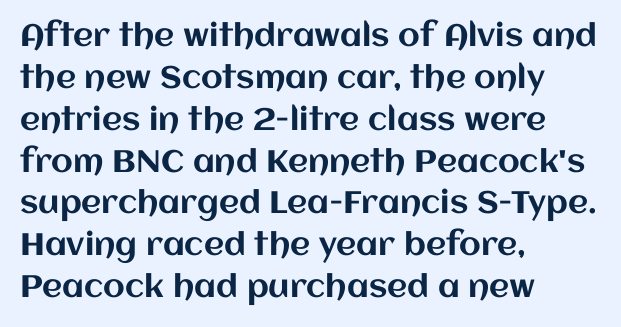
No word sits above an underline. This block has exactly the height ordinary leading produces. Italic: no, the glyphs are upright roman. The tracking reads as untouched default to a designer's eye.
